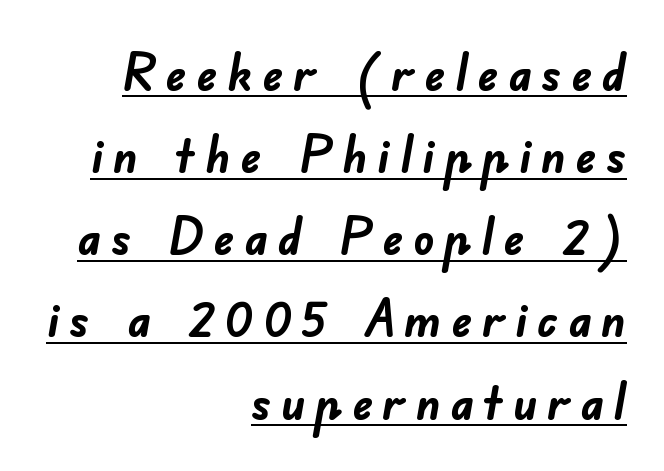
Q: Is the text bold? A: Yes.
Q: Is the typeface a serif or a sans-serif typeface? A: Sans-serif.
Q: Is the text underlined? A: Yes.
Q: How is the paragraph aligned? A: Right-aligned.
Q: Is the spacing between lines tight, normal or loose? A: Normal.
Q: Width (condensed, normal, or wide)? A: Normal.
Q: Stroke contrast? A: Low.
Q: x-height? A: Small.
Q: Monospaced? A: No.
